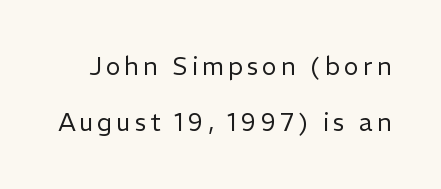
The image shows 25 px text type, upright; set loose line spacing (2.25x), not underlined.
